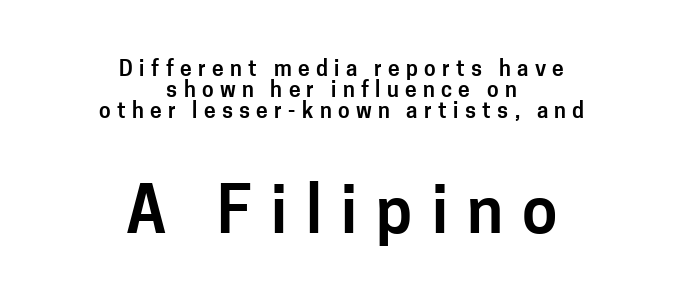
The image shows 64 px sans-serif type, upright; set centered, tight line spacing (0.99x), unusually wide letter spacing (+0.3 em), not underlined; the second (bottom) block is 3.05x larger; low stroke contrast and a medium x-height.
